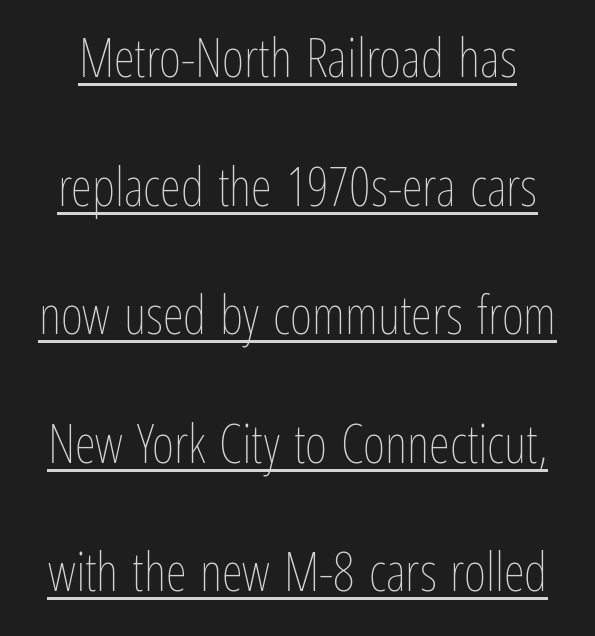
The type sits square on the baseline with zero lean. No letter is thick-stroked: the sample isn't bold. Interline gaps are noticeably wide in this sample. Every word sits above its own underline.
